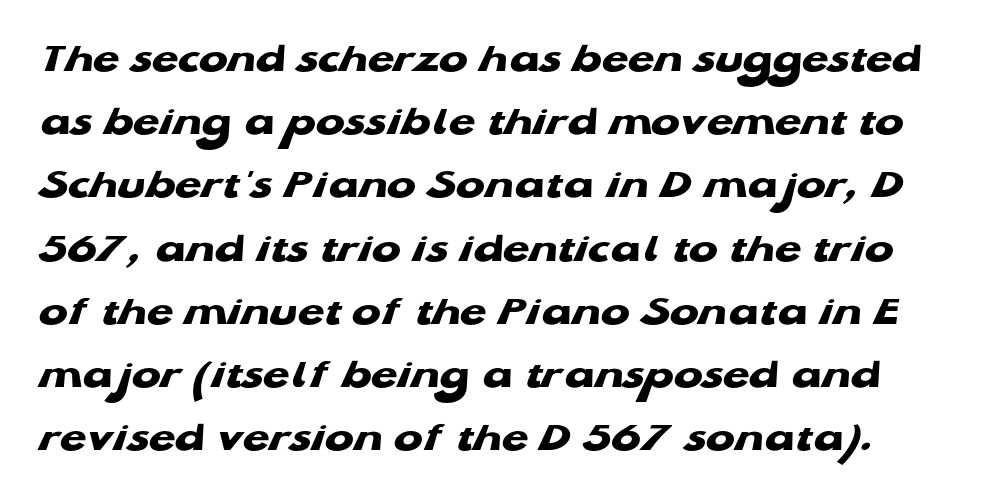
Q: Is the text bold? A: Yes.
Q: Is the typeface a serif or a sans-serif typeface? A: Sans-serif.
Q: Is the text underlined? A: No.
Q: Is the spacing between letters normal or unusually wide? A: Normal.
Q: Is the spacing between lines tight, normal or loose? A: Normal.
Q: Width (condensed, normal, or wide)? A: Wide.
Q: Stroke contrast? A: Low.
Q: x-height? A: Medium.
Q: Monospaced? A: No.
